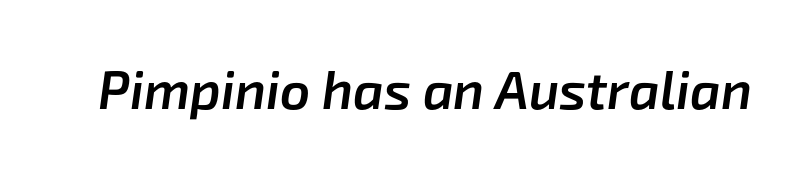
{"italic": "yes", "lean": "right", "slant_degrees": 8, "bold": "semi", "weight": "semibold", "width": "normal", "stroke_contrast": "low", "x_height": "medium", "monospaced": "no", "underline": "no", "letter_spacing": "normal", "letter_spacing_em": 0.0, "glyph_px": 53}
